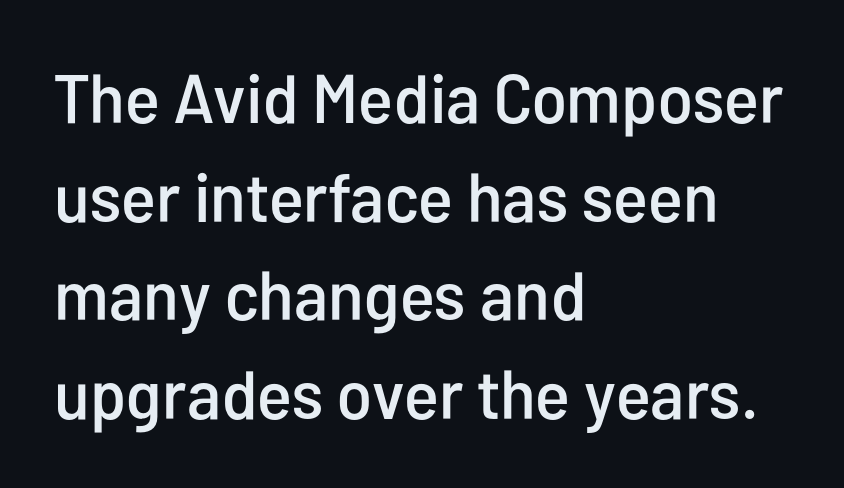
The image shows 69 px condensed sans-serif type, upright; set left-aligned, normal line spacing (1.43x), normal letter spacing, not underlined; low stroke contrast and a medium x-height.
